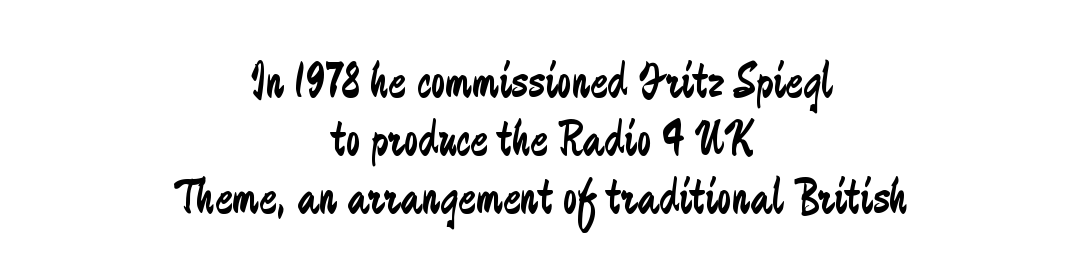
{"serif": "no", "bold": "no", "weight": "regular", "width": "condensed", "stroke_contrast": "low", "x_height": "medium", "monospaced": "no", "underline": "no", "align": "center", "line_spacing": "tight", "line_spacing_ratio": 1.12, "letter_spacing": "normal", "letter_spacing_em": 0.0, "glyph_px": 52}
